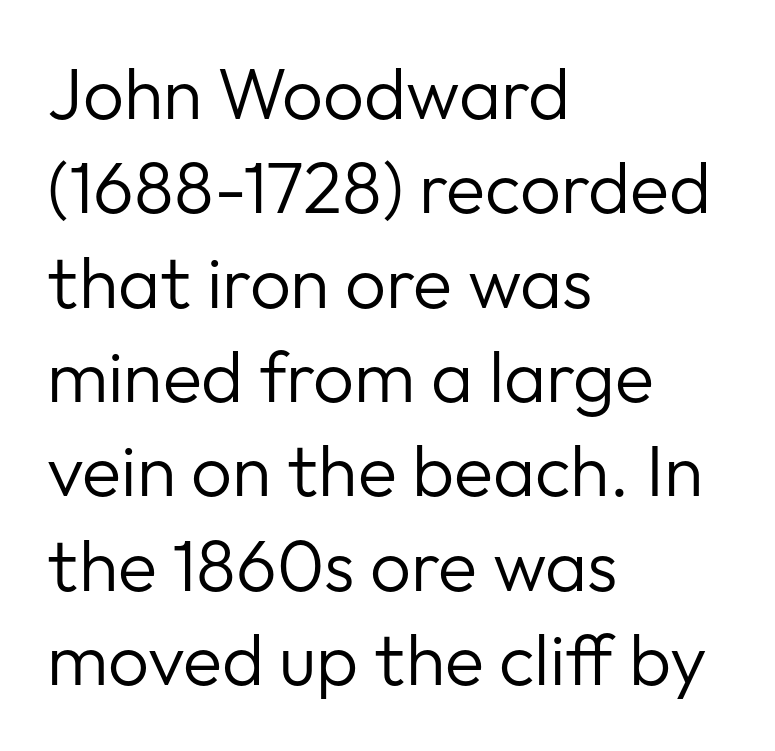
{"serif": "no", "italic": "no", "bold": "no", "weight": "regular", "width": "normal", "stroke_contrast": "low", "x_height": "medium", "monospaced": "no", "underline": "no", "align": "left", "line_spacing": "normal", "line_spacing_ratio": 1.31, "letter_spacing": "normal", "letter_spacing_em": 0.0, "glyph_px": 72}
